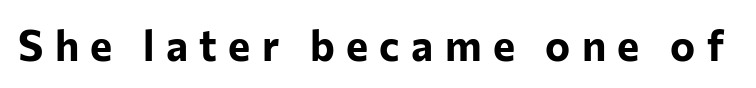
Q: Is the text bold? A: Yes.
Q: Is the text italic (slanted)? A: No, it is upright.
Q: Is the typeface a serif or a sans-serif typeface? A: Sans-serif.
Q: Is the text underlined? A: No.
Q: Is the spacing between letters normal or unusually wide? A: Unusually wide.
Q: Width (condensed, normal, or wide)? A: Normal.
Q: Stroke contrast? A: Low.
Q: x-height? A: Medium.
Q: Monospaced? A: No.
